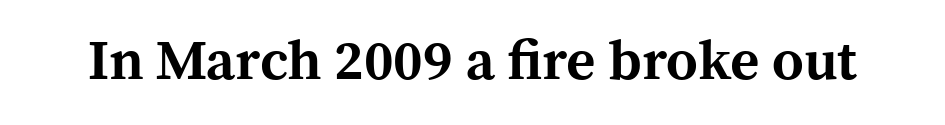
The image shows 56 px bold serif type, upright; set normal letter spacing, not underlined; a medium x-height.
